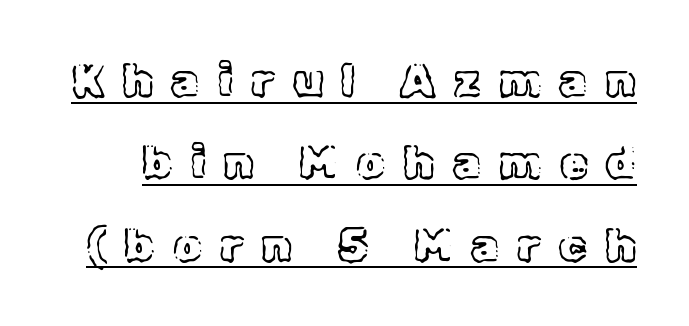
The image shows 45 px text type, upright; set line spacing 1.83x, unusually wide letter spacing (+0.41 em), underlined; a medium x-height.
